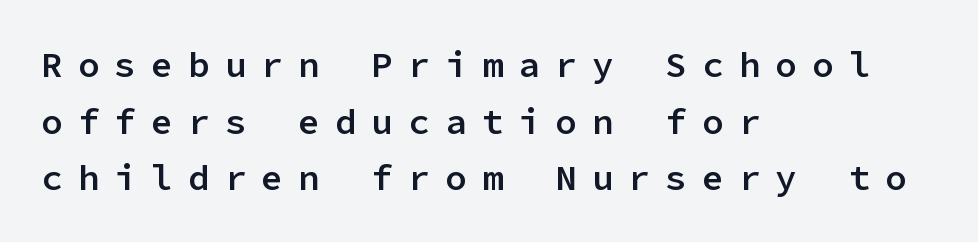
{"serif": "no", "italic": "no", "bold": "semi", "weight": "semibold", "width": "normal", "stroke_contrast": "low", "x_height": "medium", "monospaced": "yes", "underline": "no", "align": "left", "line_spacing": "normal", "line_spacing_ratio": 1.57, "letter_spacing": "wide", "letter_spacing_em": 0.42, "glyph_px": 36}
